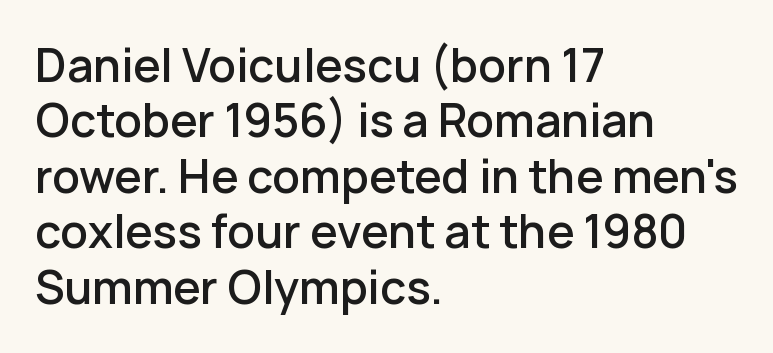
{"serif": "no", "italic": "no", "bold": "semi", "weight": "semibold", "width": "normal", "stroke_contrast": "low", "x_height": "medium", "monospaced": "no", "underline": "no", "align": "left", "line_spacing": "normal", "line_spacing_ratio": 1.26, "letter_spacing": "normal", "letter_spacing_em": 0.0, "glyph_px": 44}
